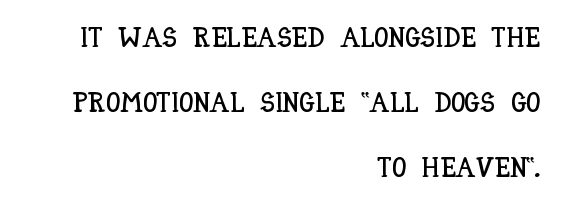
Q: Is the text italic (slanted)? A: No, it is upright.
Q: Is the text underlined? A: No.
Q: How is the paragraph aligned? A: Right-aligned.
Q: Is the spacing between letters normal or unusually wide? A: Normal.
Q: Is the spacing between lines tight, normal or loose? A: Loose.
Q: Width (condensed, normal, or wide)? A: Condensed.
Q: Stroke contrast? A: Low.
Q: x-height? A: Large.
Q: Monospaced? A: No.
